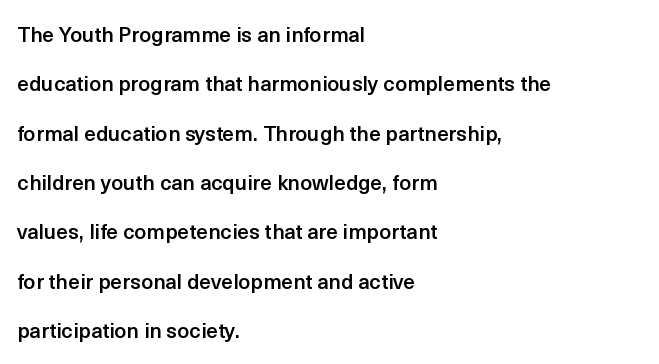
The image shows 21 px text type, upright; set left-aligned, loose line spacing (2.35x), normal letter spacing, not underlined.
